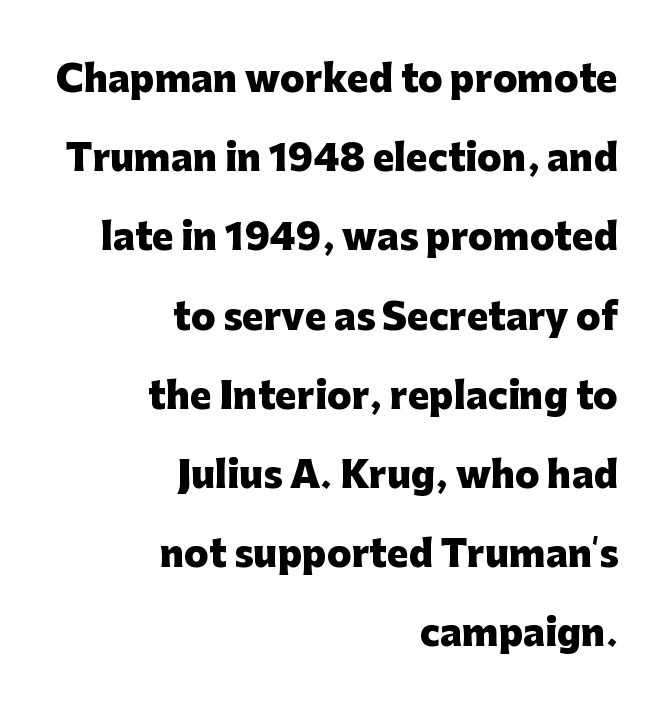
Q: Is the text bold? A: Yes.
Q: Is the text italic (slanted)? A: No, it is upright.
Q: Is the typeface a serif or a sans-serif typeface? A: Sans-serif.
Q: Is the text underlined? A: No.
Q: How is the paragraph aligned? A: Right-aligned.
Q: Is the spacing between letters normal or unusually wide? A: Normal.
Q: Is the spacing between lines tight, normal or loose? A: Loose.
Q: Width (condensed, normal, or wide)? A: Normal.
Q: Stroke contrast? A: Low.
Q: x-height? A: Medium.
Q: Monospaced? A: No.
